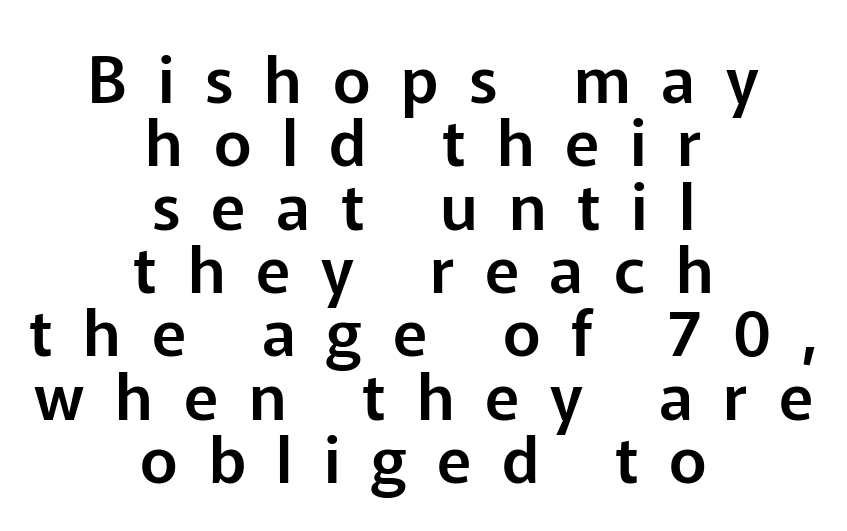
Q: Is the text italic (slanted)? A: No, it is upright.
Q: Is the typeface a serif or a sans-serif typeface? A: Sans-serif.
Q: Is the text underlined? A: No.
Q: How is the paragraph aligned? A: Centered.
Q: Is the spacing between letters normal or unusually wide? A: Unusually wide.
Q: Is the spacing between lines tight, normal or loose? A: Tight.
Q: Width (condensed, normal, or wide)? A: Normal.
Q: Stroke contrast? A: Low.
Q: x-height? A: Medium.
Q: Monospaced? A: No.
